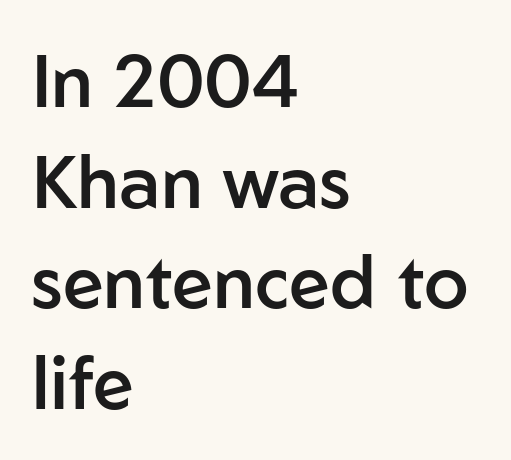
The face used here is proportionally spaced, like ordinary book or web type. On the weight axis this lands at semibold, roughly 600. Leading matches the norm, producing a regular column. The gaps between neighbouring characters are ordinary and unremarkable. These lines were composed using upright roman letters. Decoration check: the copy has no underline.
